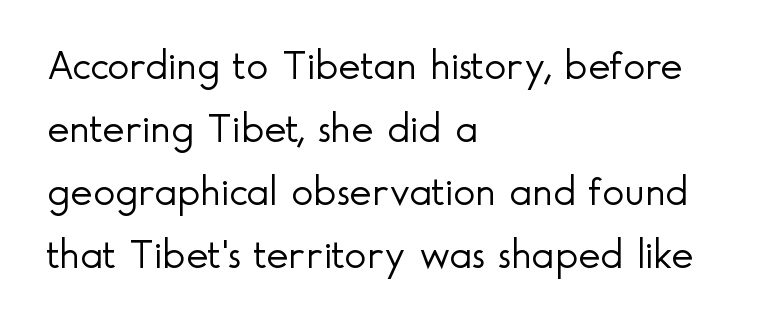
The image shows 42 px light sans-serif type, upright; set left-aligned, normal line spacing (1.5x), normal letter spacing, not underlined; a small x-height.
